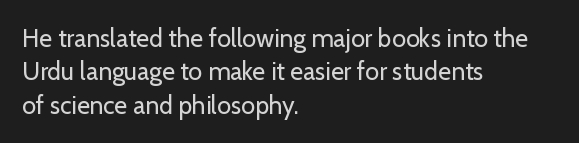
{"italic": "no", "bold": "no", "underline": "no", "align": "left", "line_spacing": "normal", "line_spacing_ratio": 1.34, "letter_spacing": "normal", "letter_spacing_em": 0.0, "glyph_px": 25}
